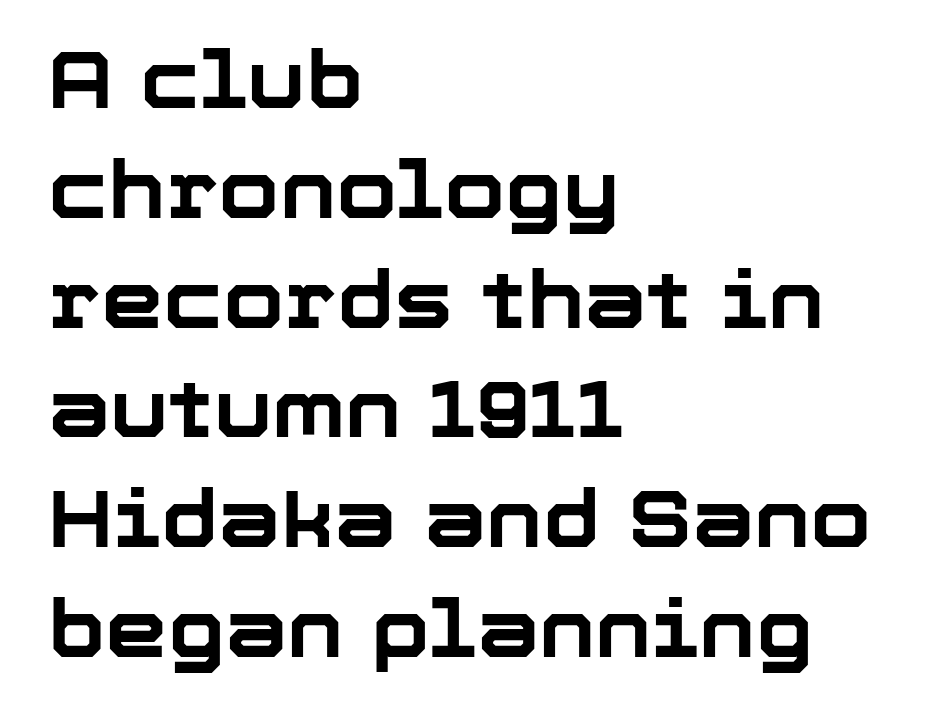
{"serif": "no", "italic": "no", "bold": "yes", "weight": "bold", "width": "normal", "stroke_contrast": "low", "x_height": "medium", "monospaced": "no", "underline": "no", "align": "left", "line_spacing": "normal", "line_spacing_ratio": 1.39, "letter_spacing": "normal", "letter_spacing_em": 0.0, "glyph_px": 79}
